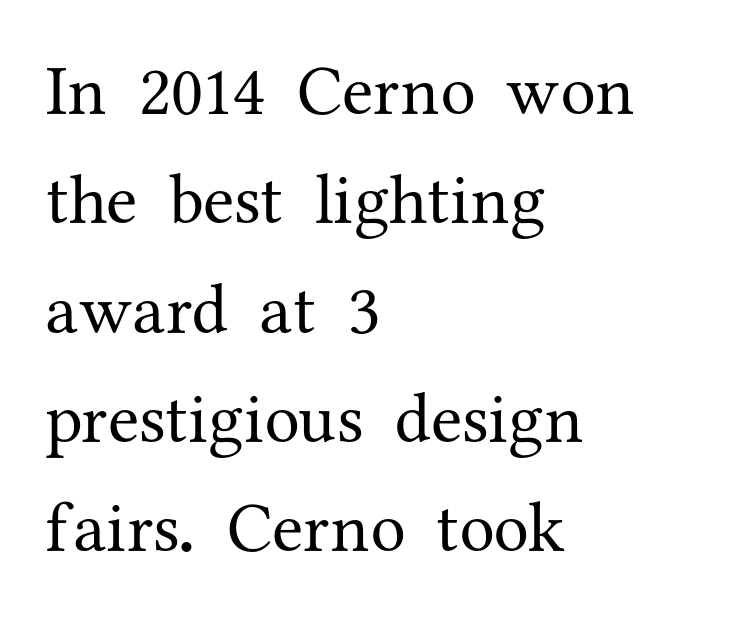
Is this a heavy cut? Hardly; it is regular or lighter. How are the letters spaced? Ordinarily, with no added tracking. Check the space under the baseline: it is left empty. Leftover space on each line is placed entirely after the last word. The passage shown is typed in a proportional face where columns would drift.
